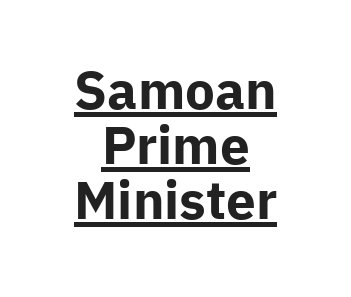
The image shows 53 px bold sans-serif type, upright; set centered, tight line spacing (1.04x), normal letter spacing, underlined; low stroke contrast and a medium x-height.
